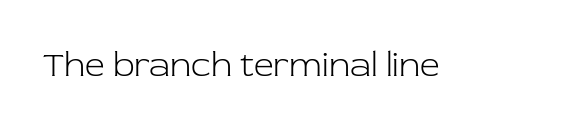
This sample has the flowing, uneven cadence of proportional lettering. The area under the type is left untouched. No heavy texture on the line: the type isn't bold. The letters stand straight up with perfectly vertical stems. Glyph-to-glyph distance matches everyday printed text. This is serif lettering, the kind often seen in printed books.
